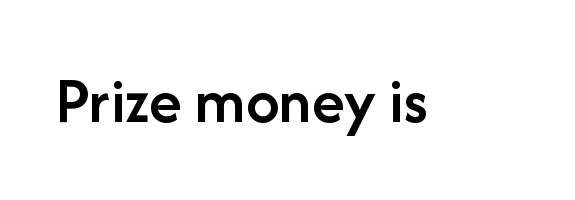
Q: Is the text bold? A: Semi-bold.
Q: Is the text italic (slanted)? A: No, it is upright.
Q: Is the typeface a serif or a sans-serif typeface? A: Sans-serif.
Q: Is the text underlined? A: No.
Q: Is the spacing between letters normal or unusually wide? A: Normal.
Q: Width (condensed, normal, or wide)? A: Normal.
Q: Stroke contrast? A: Low.
Q: x-height? A: Medium.
Q: Monospaced? A: No.
